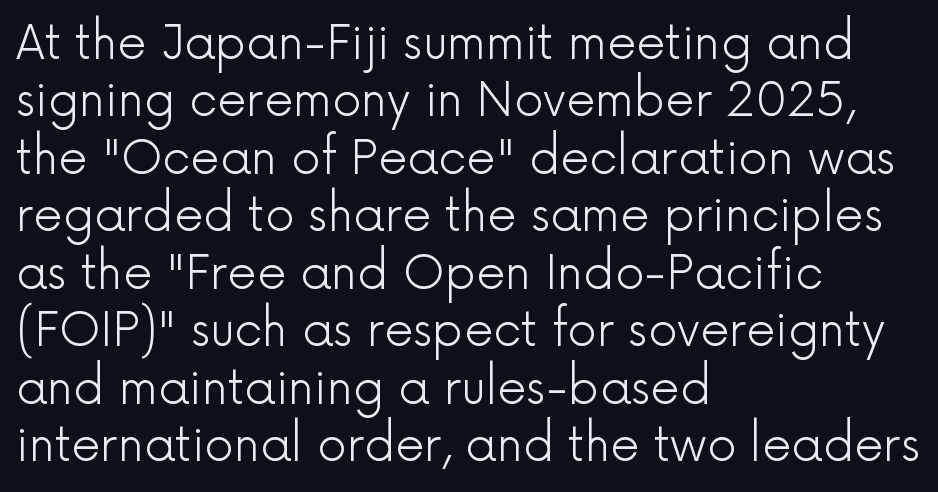
The image shows 46 px light sans-serif type, upright; set left-aligned, normal line spacing (1.25x), normal letter spacing, not underlined; a medium x-height.
